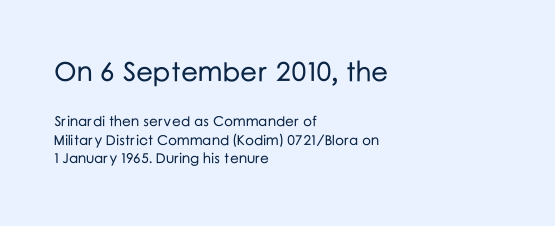
The image shows 27 px text type, upright; set left-aligned, normal line spacing (1.34x), normal letter spacing, not underlined; the first (top) block is 1.93x larger.
